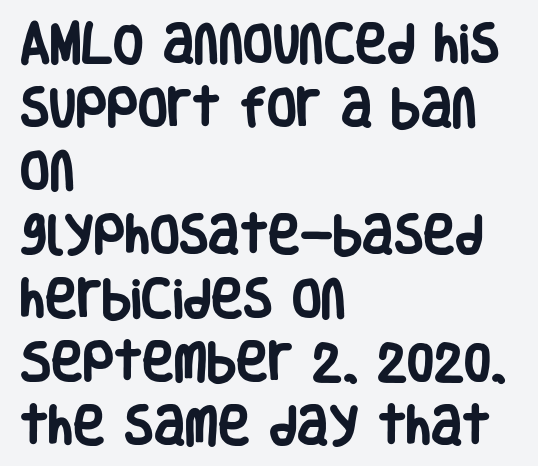
Proportional: the letters do not fall into vertical columns. The specimen reads as upright at a glance. The rendering shows plain stroke endings on the letterforms — a sans-serif design. Leading matches the norm, producing a regular column.
